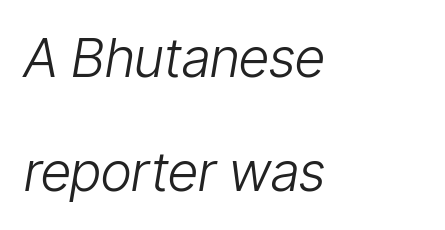
The letters advance in unequal steps, a hallmark of proportional type. Which margin do the lines hug? The left one — the right edge is uneven. A bare baseline throughout the passage. Between one letter and the next there's only the usual sliver of space. Style check: oblique.
